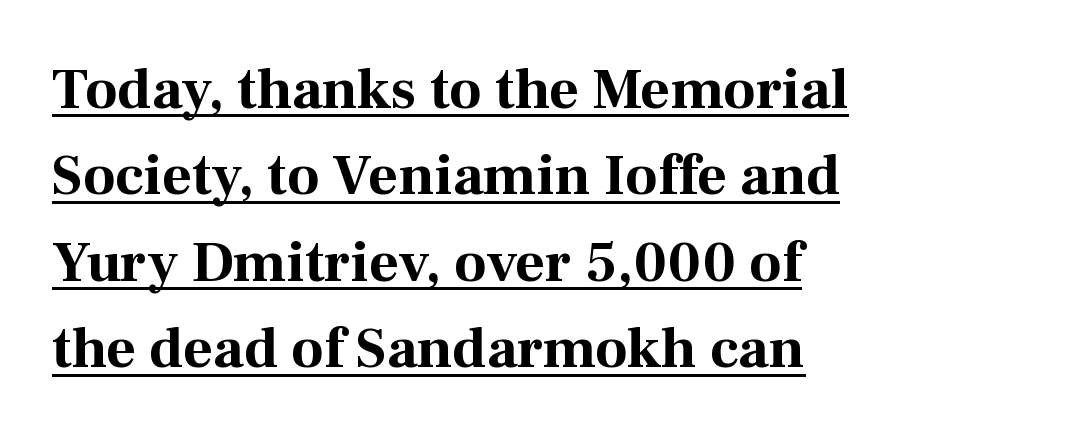
The image shows 58 px bold serif type, upright; set left-aligned, normal line spacing (1.49x), normal letter spacing, underlined; medium stroke contrast and a medium x-height.
